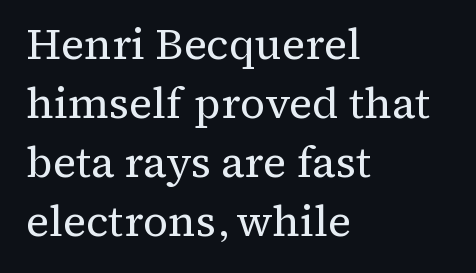
The image shows 43 px regular-weight serif type, upright; set left-aligned, normal line spacing (1.37x), normal letter spacing, not underlined; medium stroke contrast and a medium x-height.
